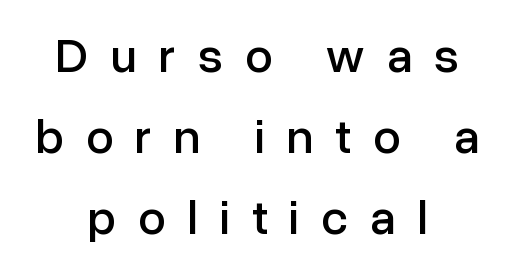
The image shows 49 px sans-serif type, upright; set centered, normal line spacing (1.65x), unusually wide letter spacing (+0.45 em), not underlined; low stroke contrast and a medium x-height.
